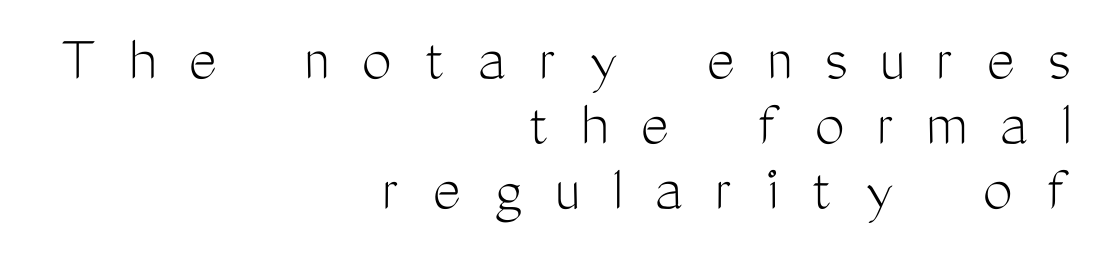
{"serif": "no", "italic": "no", "bold": "no", "weight": "light", "width": "condensed", "stroke_contrast": "medium", "x_height": "medium", "monospaced": "no", "underline": "no", "align": "right", "line_spacing": "tight", "line_spacing_ratio": 0.97, "letter_spacing": "wide", "letter_spacing_em": 0.49, "glyph_px": 67}
